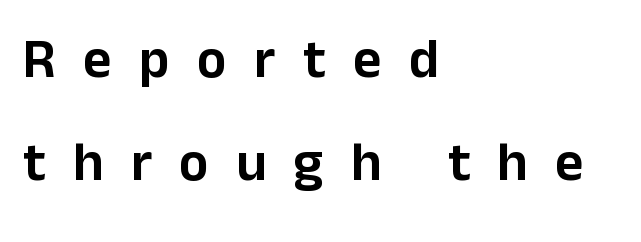
The image shows 55 px sans-serif type, upright; set left-aligned, line spacing 1.87x, unusually wide letter spacing (+0.5 em), not underlined; low stroke contrast and a medium x-height.
